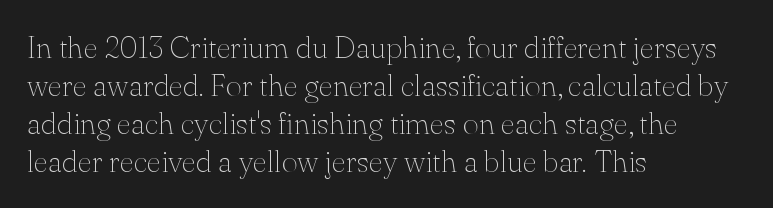
Italic? Not at all — the glyphs are vertical. Tracking value appears to be zero — textbook default spacing. Here the designer chose a conventional face with non-uniform glyph widths. Look at the bottom of the vertical strokes: they flare into serifs here.
